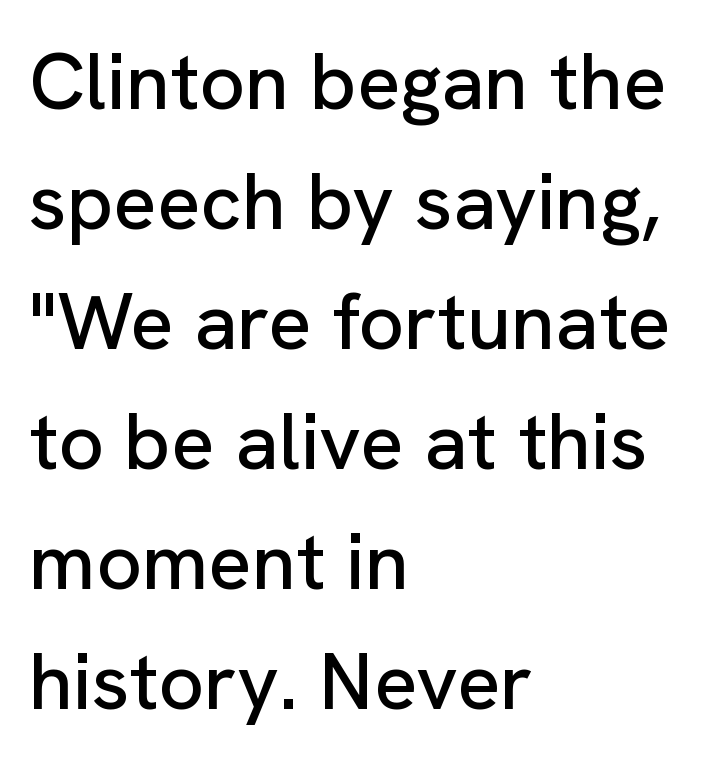
To sum up the face: it is a sans, with no serifs. Plain, unruled lines of type. The rows are spaced the way most documents space them. The letters stand straight up with perfectly vertical stems. A student would call this left alignment; a typographer would say flush left, rag right. Here the glyphs are tracked normally, forming tight word shapes.
